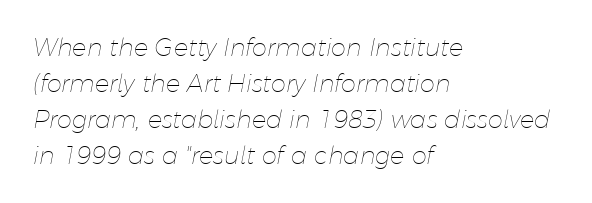
The image shows 24 px text type, italic (leaning right); set left-aligned, normal line spacing (1.5x), normal letter spacing, not underlined.
